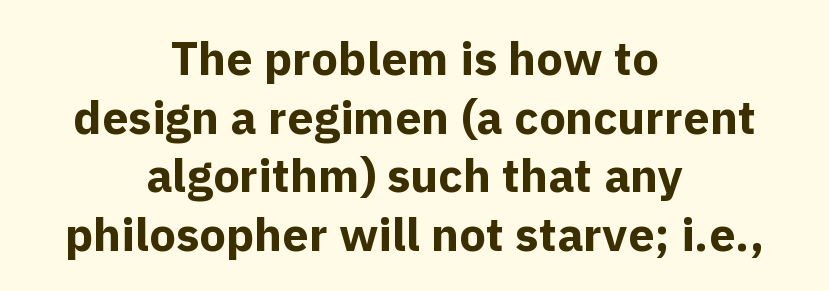
Letter spacing: default. A normal amount of white space separates one row of letters from the next. You could not count columns in this text — the font is proportionally spaced. Alignment: centered.
